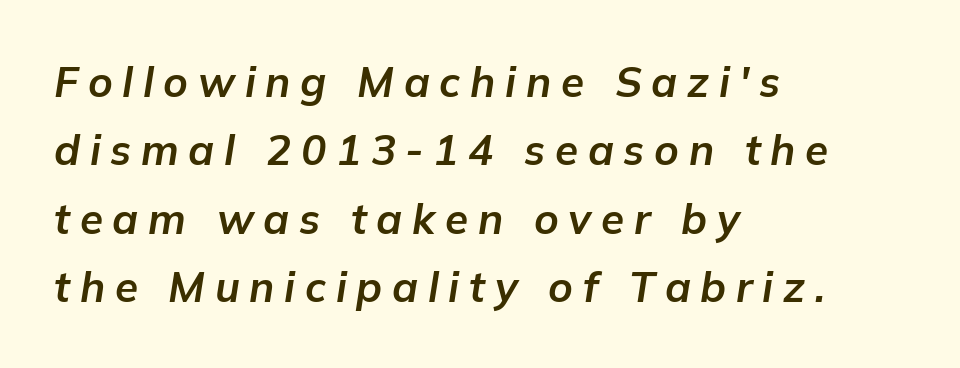
Designer's note — italics engaged. Summary of vertical rhythm: regular, with standard interline spacing. Caption: multi-line text, flush left, ragged right. Rule under the text: the space is simply empty. Heavy-handed strokes throughout: this text is bold.
